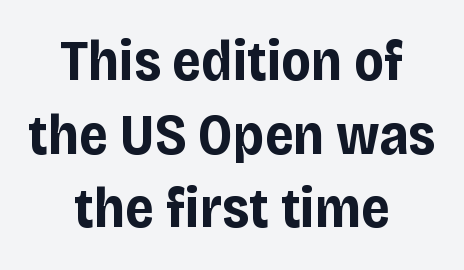
Q: Is the text bold? A: Yes.
Q: Is the text italic (slanted)? A: No, it is upright.
Q: Is the typeface a serif or a sans-serif typeface? A: Sans-serif.
Q: Is the text underlined? A: No.
Q: How is the paragraph aligned? A: Centered.
Q: Is the spacing between letters normal or unusually wide? A: Normal.
Q: Is the spacing between lines tight, normal or loose? A: Normal.
Q: Width (condensed, normal, or wide)? A: Normal.
Q: Stroke contrast? A: Low.
Q: x-height? A: Large.
Q: Monospaced? A: No.
